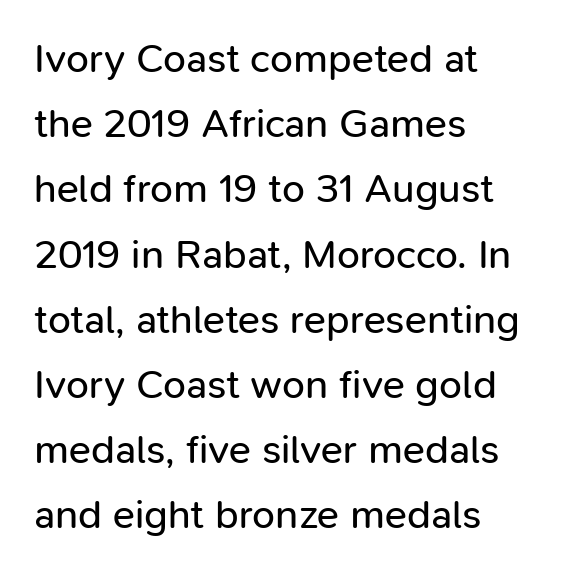
Q: Is the text bold? A: No.
Q: Is the text italic (slanted)? A: No, it is upright.
Q: Is the typeface a serif or a sans-serif typeface? A: Sans-serif.
Q: Is the text underlined? A: No.
Q: How is the paragraph aligned? A: Left-aligned.
Q: Is the spacing between letters normal or unusually wide? A: Normal.
Q: Is the spacing between lines tight, normal or loose? A: Normal.
Q: Width (condensed, normal, or wide)? A: Normal.
Q: Stroke contrast? A: Low.
Q: x-height? A: Medium.
Q: Monospaced? A: No.
